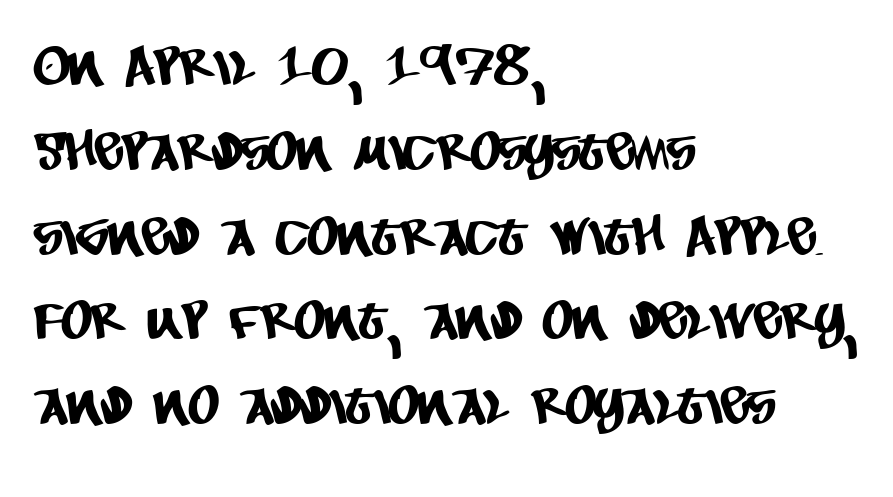
{"serif": "no", "width": "condensed", "stroke_contrast": "low", "x_height": "large", "monospaced": "no", "underline": "no", "align": "left", "line_spacing": "normal", "line_spacing_ratio": 1.6, "letter_spacing": "normal", "letter_spacing_em": 0.0, "glyph_px": 53}
